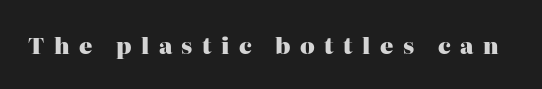
Q: Is the text bold? A: Yes.
Q: Is the text italic (slanted)? A: No, it is upright.
Q: Is the text underlined? A: No.
Q: Is the spacing between letters normal or unusually wide? A: Unusually wide.
